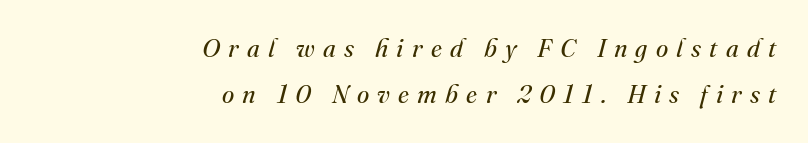
The image shows 25 px text type, italic (leaning right); set right-aligned, line spacing 1.86x, unusually wide letter spacing (+0.33 em), not underlined.
